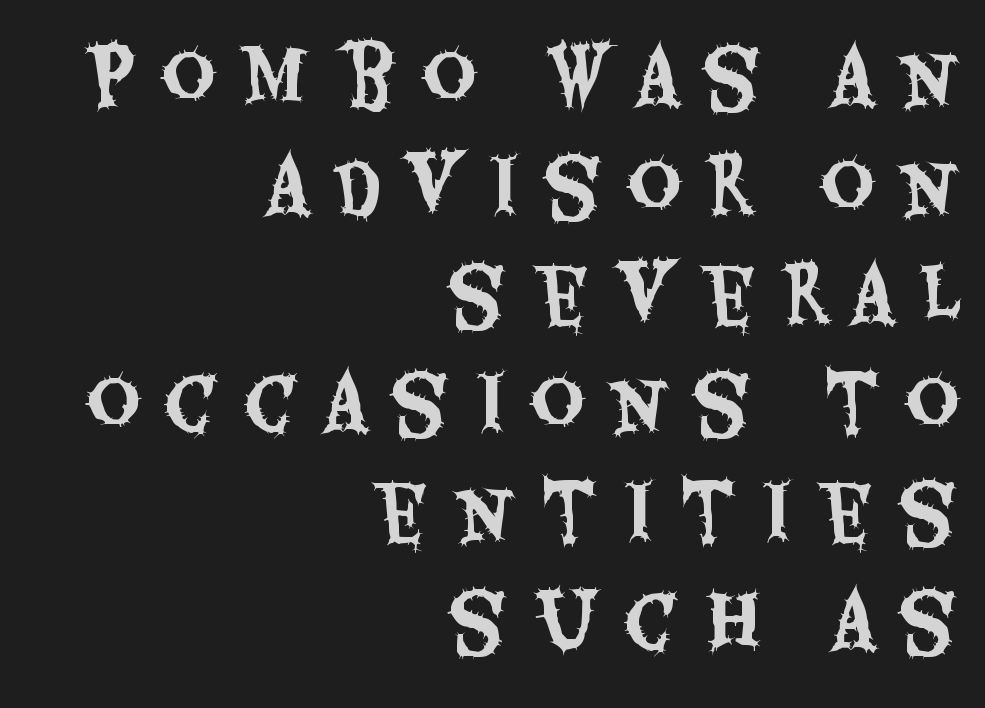
Letters rest on an invisible, unmarked baseline. Character widths vary here, with narrow letters taking less room than wide ones. Nothing sits at the stroke ends, so this counts as sans-serif. A roman cut, with each character standing at attention.
